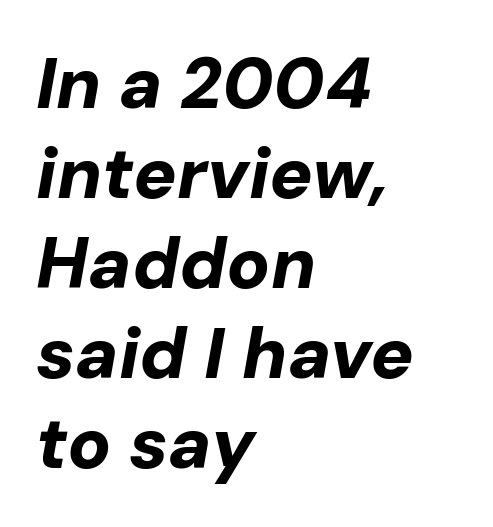
Q: Is the text bold? A: Yes.
Q: Is the text italic (slanted)? A: Yes, it leans right by about 10 degrees.
Q: Is the text underlined? A: No.
Q: How is the paragraph aligned? A: Left-aligned.
Q: Is the spacing between letters normal or unusually wide? A: Normal.
Q: Is the spacing between lines tight, normal or loose? A: Normal.
Q: Width (condensed, normal, or wide)? A: Normal.
Q: Stroke contrast? A: Low.
Q: x-height? A: Medium.
Q: Monospaced? A: No.
